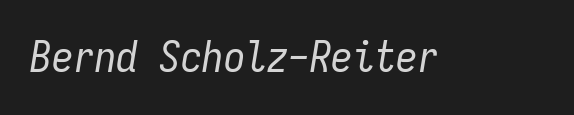
Each letter, wide or thin by design, is forced into the same width here. Short note: letters normally spaced. Descenders hang freely into open space. Quick note: italic. No letter is thick-stroked: the sample isn't bold.
